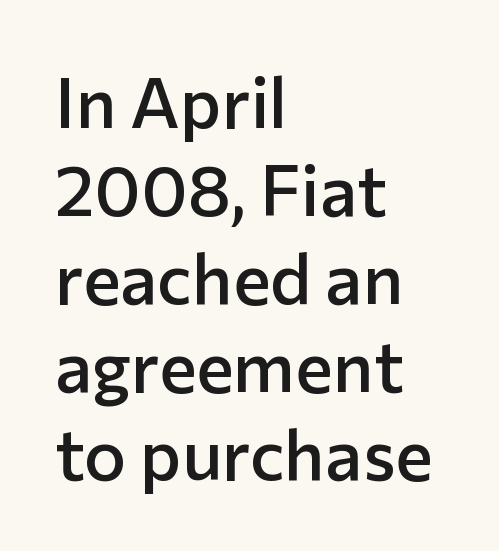
{"serif": "no", "italic": "no", "bold": "semi", "weight": "semibold", "width": "normal", "stroke_contrast": "low", "x_height": "medium", "monospaced": "no", "underline": "no", "align": "left", "line_spacing_ratio": 1.24, "letter_spacing": "normal", "letter_spacing_em": 0.0, "glyph_px": 71}
